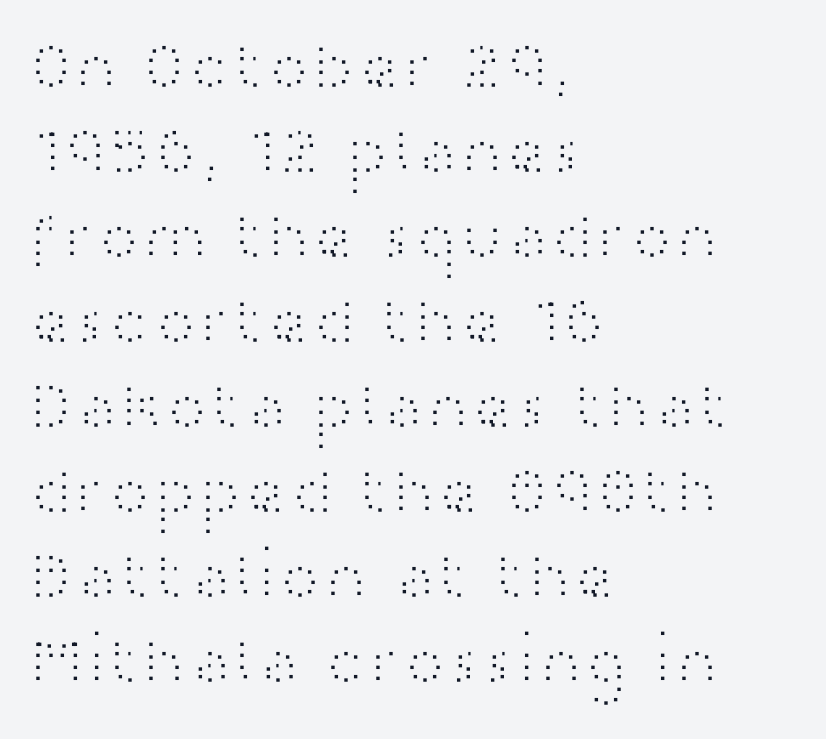
The specimen omits any rule beneath the text block's lines. Nothing unusual about the tracking: characters are spaced as the font intends. Does the lettering tilt? It doesn't — this is upright. Alignment: flush left.
